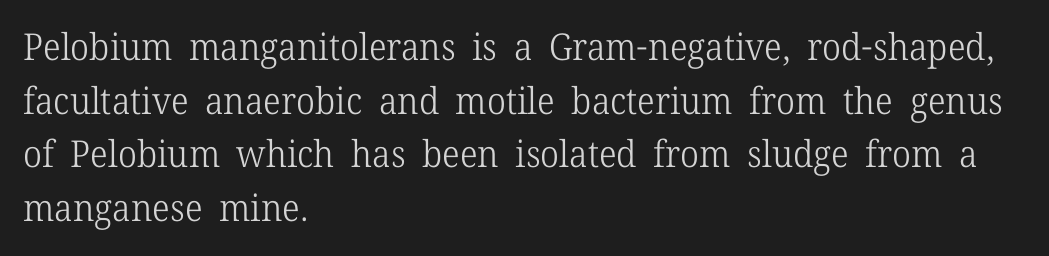
The lettering stays uniformly vertical, giving the passage a roman look. What kind of face is this? One with serifs. Has an underline been added? It has not. Quick note: interline space is typical. Nothing unusual about the tracking: characters are spaced as the font intends.
